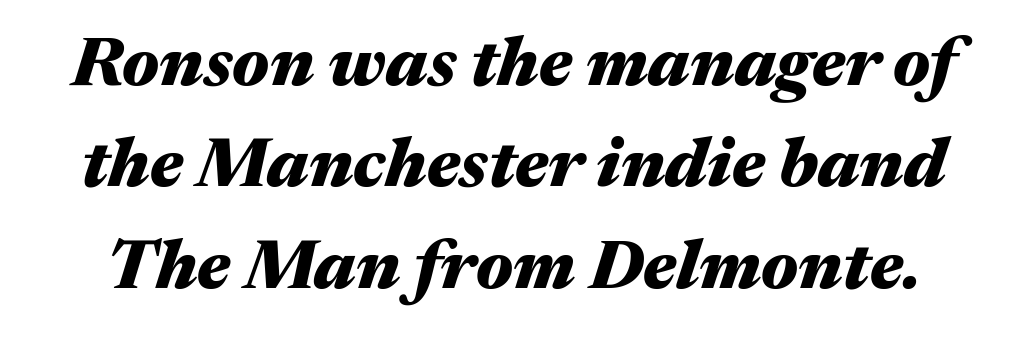
The image shows 69 px heavy, wide type, italic (leaning right); set normal line spacing (1.47x), normal letter spacing, not underlined; medium stroke contrast and a medium x-height.
